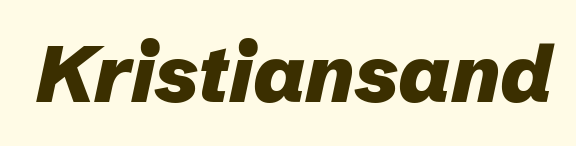
The strokes are fattened all the way to bold. Default kerning and tracking; the words read as compact shapes. Think of a printed novel: that variable character pitch is what you see here. If you drew a line through each stem, it would be angled.
